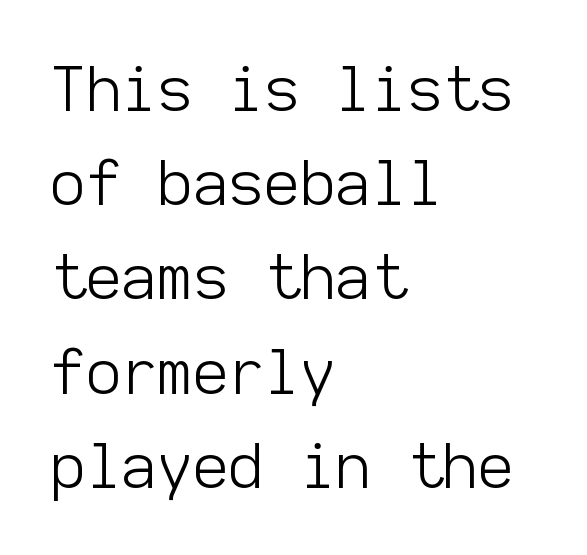
Each stroke keeps to a modest, everyday thickness or less. The characters display no serif detailing; their extremities are plain. Summary of vertical rhythm: regular, with standard interline spacing. The rag falls on the right side of this text block.
